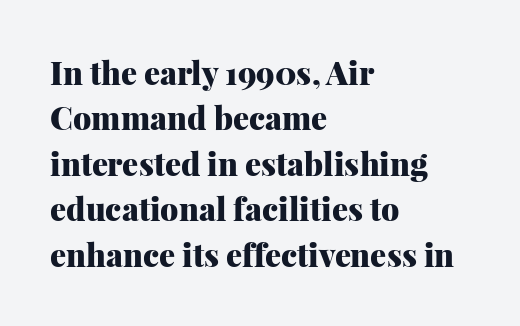
Q: Is the text bold? A: Yes.
Q: Is the text italic (slanted)? A: No, it is upright.
Q: Is the typeface a serif or a sans-serif typeface? A: Serif.
Q: Is the text underlined? A: No.
Q: How is the paragraph aligned? A: Left-aligned.
Q: Is the spacing between letters normal or unusually wide? A: Normal.
Q: Is the spacing between lines tight, normal or loose? A: Normal.
Q: Width (condensed, normal, or wide)? A: Normal.
Q: Stroke contrast? A: Medium.
Q: x-height? A: Medium.
Q: Monospaced? A: No.
